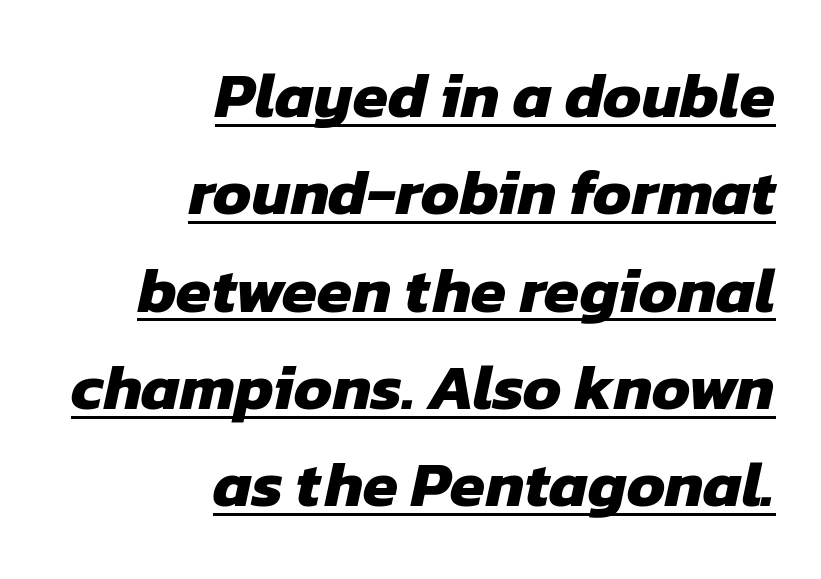
{"serif": "no", "bold": "yes", "weight": "heavy", "width": "normal", "stroke_contrast": "low", "x_height": "medium", "monospaced": "no", "underline": "yes", "align": "right", "line_spacing": "normal", "line_spacing_ratio": 1.52, "letter_spacing": "normal", "letter_spacing_em": 0.0, "glyph_px": 64}
